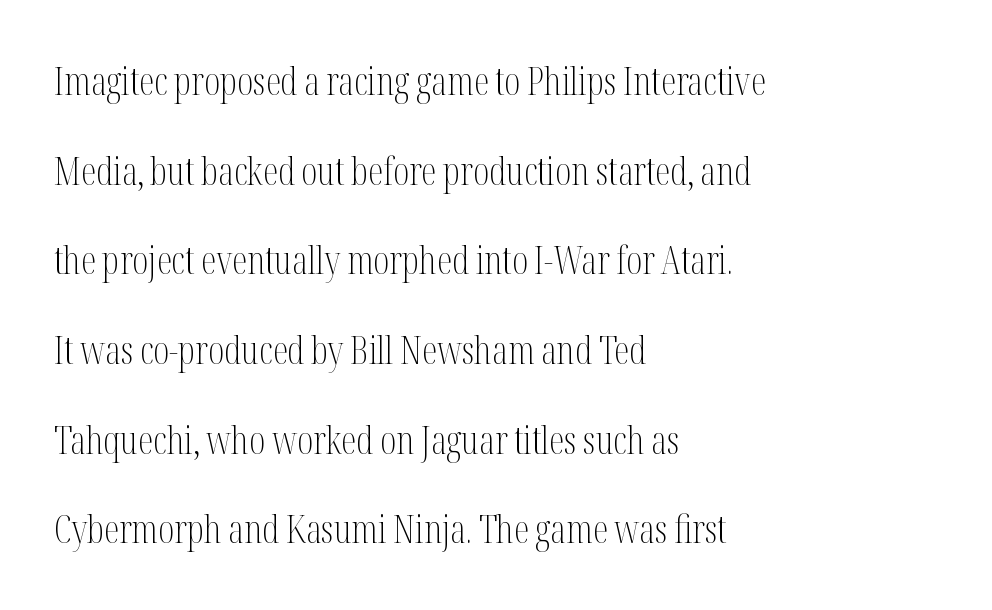
Q: Is the text bold? A: No.
Q: Is the text italic (slanted)? A: No, it is upright.
Q: Is the typeface a serif or a sans-serif typeface? A: Serif.
Q: Is the text underlined? A: No.
Q: How is the paragraph aligned? A: Left-aligned.
Q: Is the spacing between letters normal or unusually wide? A: Normal.
Q: Is the spacing between lines tight, normal or loose? A: Loose.
Q: Width (condensed, normal, or wide)? A: Condensed.
Q: Stroke contrast? A: Medium.
Q: x-height? A: Medium.
Q: Monospaced? A: No.
